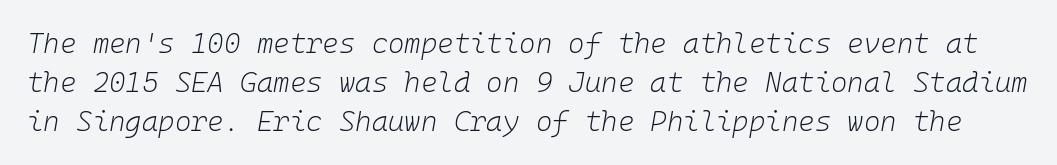
The image shows 28 px light type, italic (leaning right), monospaced; set normal line spacing (1.39x), normal letter spacing, not underlined; low stroke contrast and a medium x-height.
